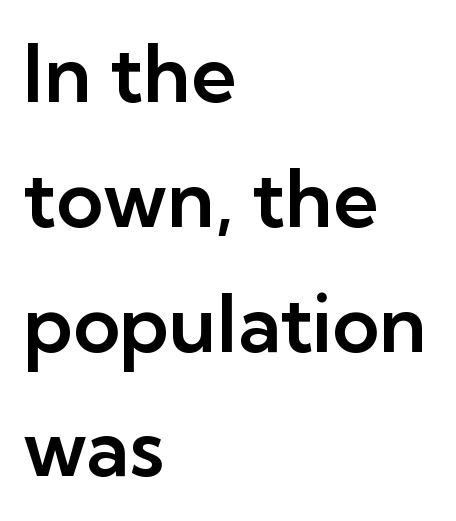
{"serif": "no", "italic": "no", "width": "normal", "stroke_contrast": "low", "x_height": "medium", "monospaced": "no", "underline": "no", "align": "left", "line_spacing": "normal", "line_spacing_ratio": 1.56, "letter_spacing": "normal", "letter_spacing_em": 0.0, "glyph_px": 80}
